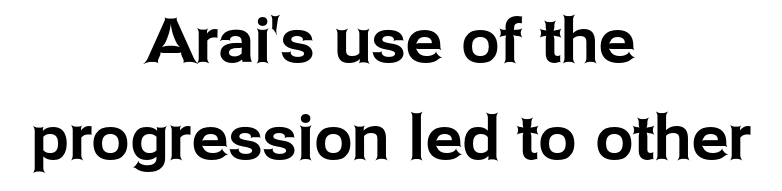
Q: Is the text italic (slanted)? A: No, it is upright.
Q: Is the typeface a serif or a sans-serif typeface? A: Sans-serif.
Q: Is the text underlined? A: No.
Q: How is the paragraph aligned? A: Centered.
Q: Is the spacing between letters normal or unusually wide? A: Normal.
Q: Is the spacing between lines tight, normal or loose? A: Normal.
Q: Width (condensed, normal, or wide)? A: Normal.
Q: Stroke contrast? A: Low.
Q: x-height? A: Medium.
Q: Monospaced? A: No.
